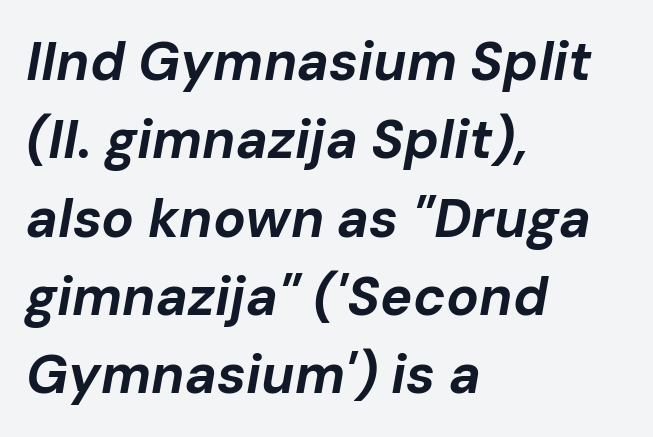
Does the weight exceed regular? Yes, all the way to bold. This sample uses an oblique cut, with every glyph tilted off the vertical. Plain, unruled lines of type. Baseline-to-baseline distance is the conventional proportion of letter height. The lines are quadded left. Caption: standard tracking, unaltered.
